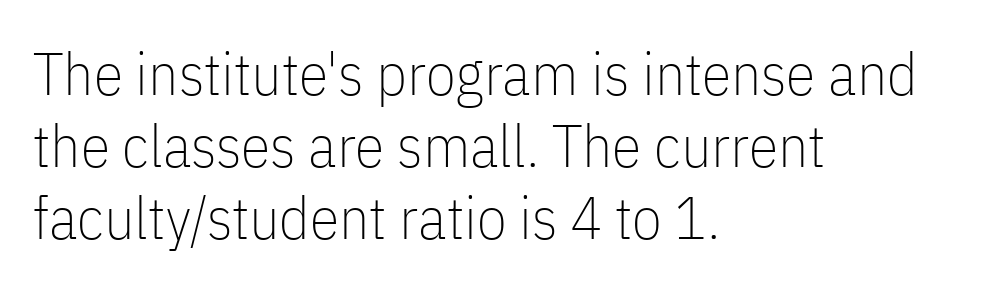
{"serif": "no", "italic": "no", "bold": "no", "weight": "thin", "width": "condensed", "stroke_contrast": "low", "x_height": "medium", "monospaced": "no", "underline": "no", "align": "left", "line_spacing_ratio": 1.2, "letter_spacing": "normal", "letter_spacing_em": 0.0, "glyph_px": 60}
